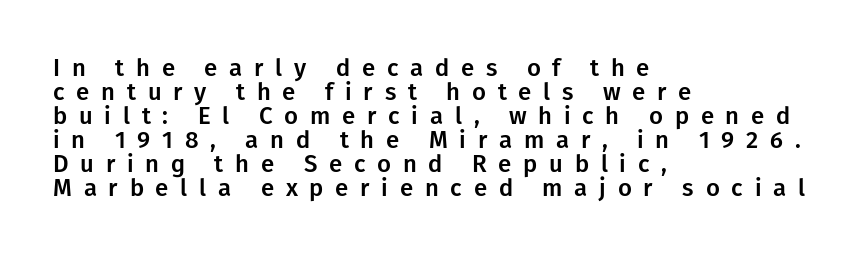
{"italic": "no", "underline": "no", "align": "left", "line_spacing": "tight", "line_spacing_ratio": 1.0, "letter_spacing": "wide", "letter_spacing_em": 0.49, "glyph_px": 24}
